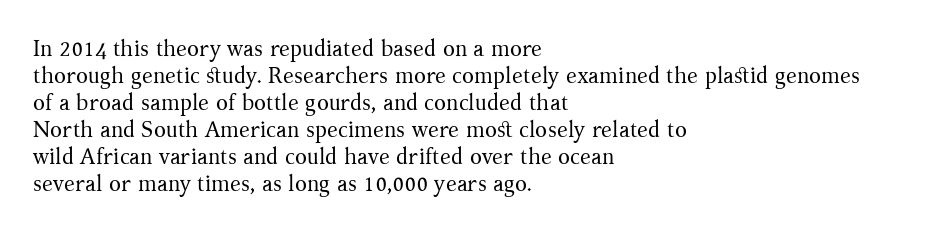
{"italic": "no", "bold": "no", "underline": "no", "align": "left", "line_spacing_ratio": 1.23, "letter_spacing": "normal", "letter_spacing_em": 0.0, "glyph_px": 22}
